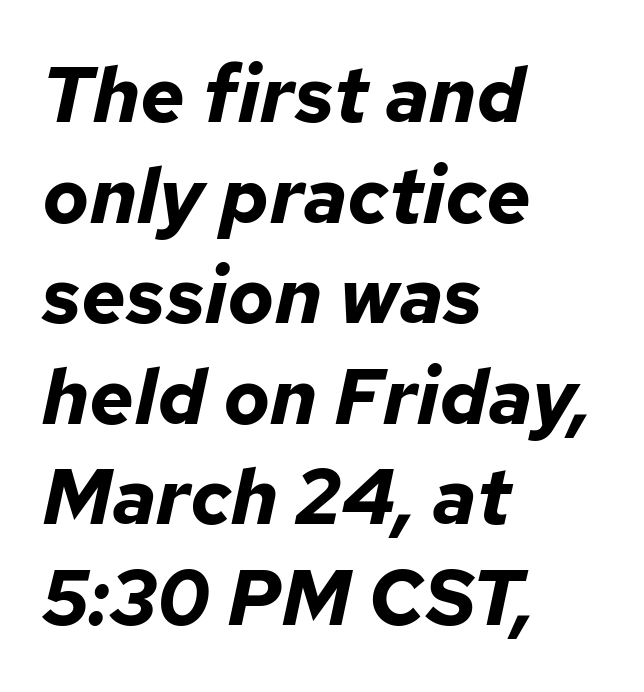
A bare baseline throughout the passage. Do the characters align in a grid? No, the font is proportional. The face used here has a pronounced slope to its letters. Plenty of ink on the page — the face is bold. Standard letterfit; no display-style spreading of the glyphs.
